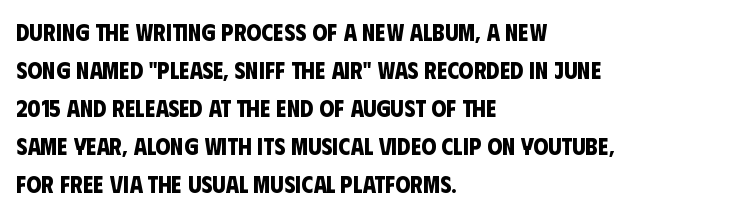
{"bold": "yes", "underline": "no", "align": "left", "line_spacing": "normal", "line_spacing_ratio": 1.58, "letter_spacing": "normal", "letter_spacing_em": 0.0, "glyph_px": 24}
